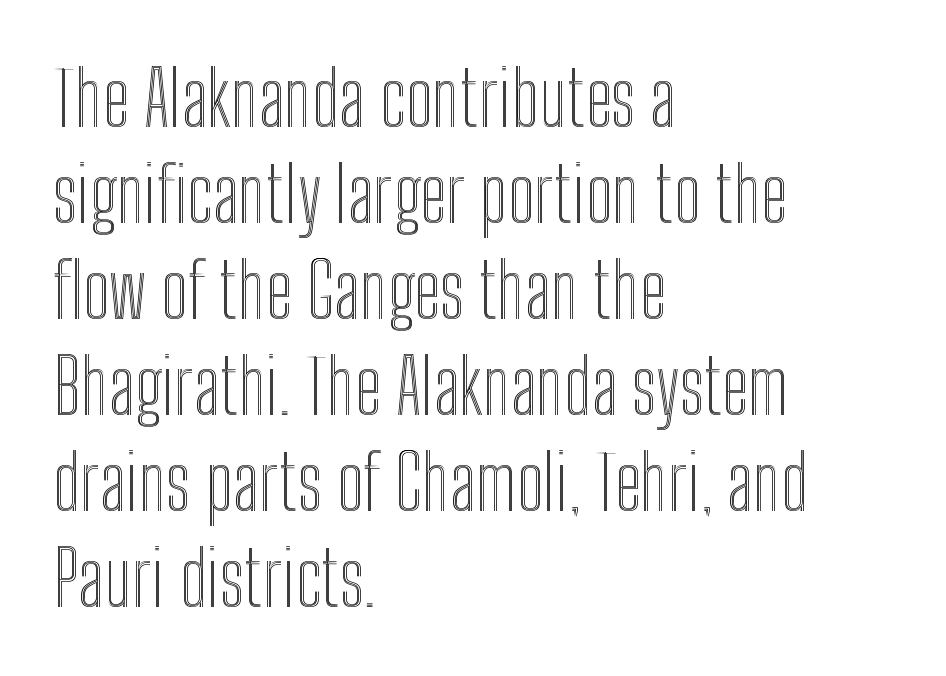
{"italic": "no", "width": "condensed", "x_height": "medium", "monospaced": "no", "underline": "no", "align": "left", "line_spacing": "normal", "line_spacing_ratio": 1.28, "letter_spacing": "normal", "letter_spacing_em": 0.0, "glyph_px": 75}
